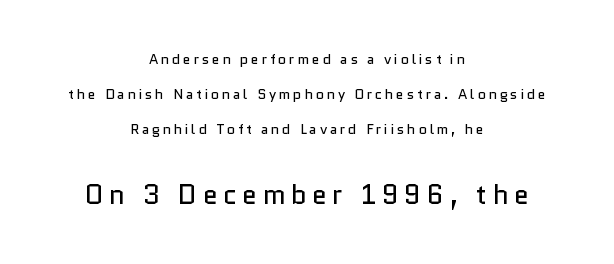
{"italic": "no", "bold": "no", "underline": "no", "align": "center", "line_spacing": "loose", "line_spacing_ratio": 2.49, "letter_spacing": "wide", "letter_spacing_em": 0.2, "larger_block": "second", "size_ratio": 1.93, "glyph_px": 27}
